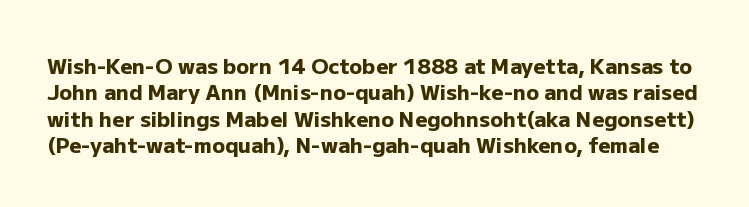
Typesetter's note: full bold, strokes at maximum text heaviness. Every character sits straight up, as roman type does. Here the glyphs are tracked normally, forming tight word shapes. Check the space under the baseline: it is left empty. Successive baselines arrive at the customary interval.
